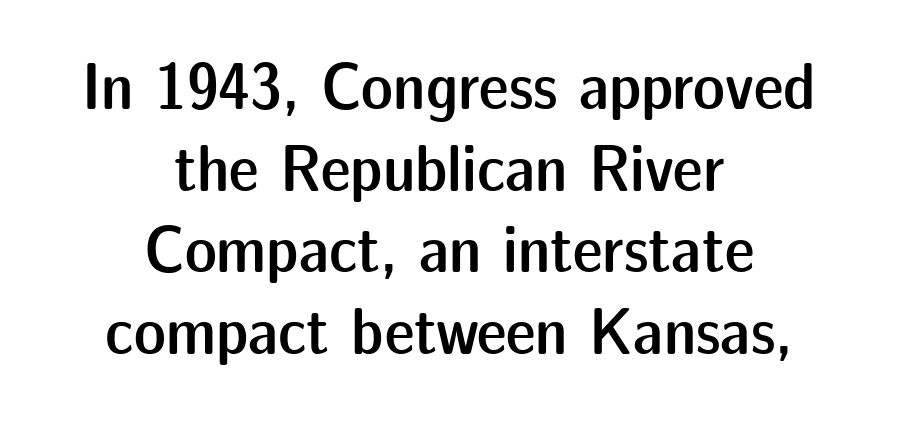
{"serif": "no", "italic": "no", "bold": "semi", "weight": "semibold", "width": "normal", "stroke_contrast": "low", "x_height": "medium", "monospaced": "no", "underline": "no", "align": "center", "line_spacing_ratio": 1.22, "letter_spacing": "normal", "letter_spacing_em": 0.0, "glyph_px": 67}
